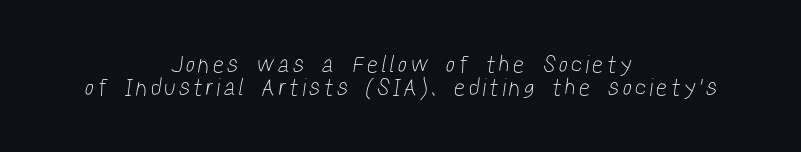
{"bold": "no", "underline": "no", "align": "center", "line_spacing": "tight", "line_spacing_ratio": 0.95, "letter_spacing": "wide", "letter_spacing_em": 0.22, "glyph_px": 24}
